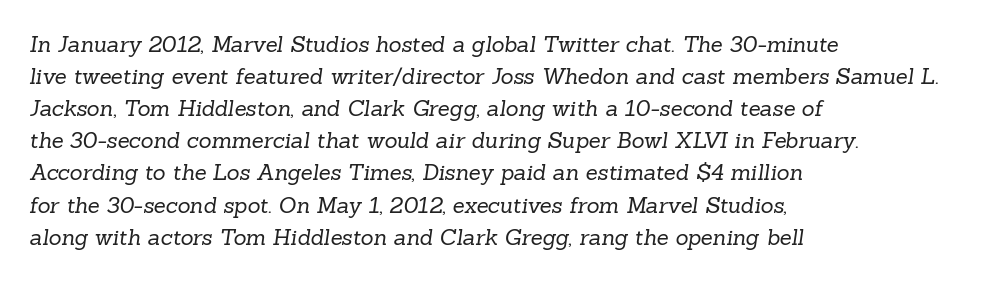
The image shows 22 px text type; set left-aligned, normal line spacing (1.46x), normal letter spacing, not underlined.
